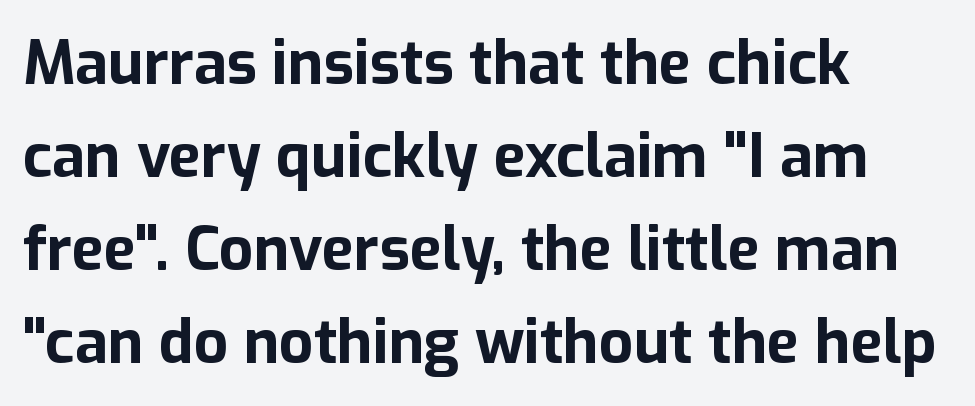
{"serif": "no", "italic": "no", "bold": "yes", "weight": "bold", "width": "normal", "stroke_contrast": "low", "x_height": "medium", "monospaced": "no", "underline": "no", "align": "left", "line_spacing": "normal", "line_spacing_ratio": 1.55, "letter_spacing": "normal", "letter_spacing_em": 0.0, "glyph_px": 60}
